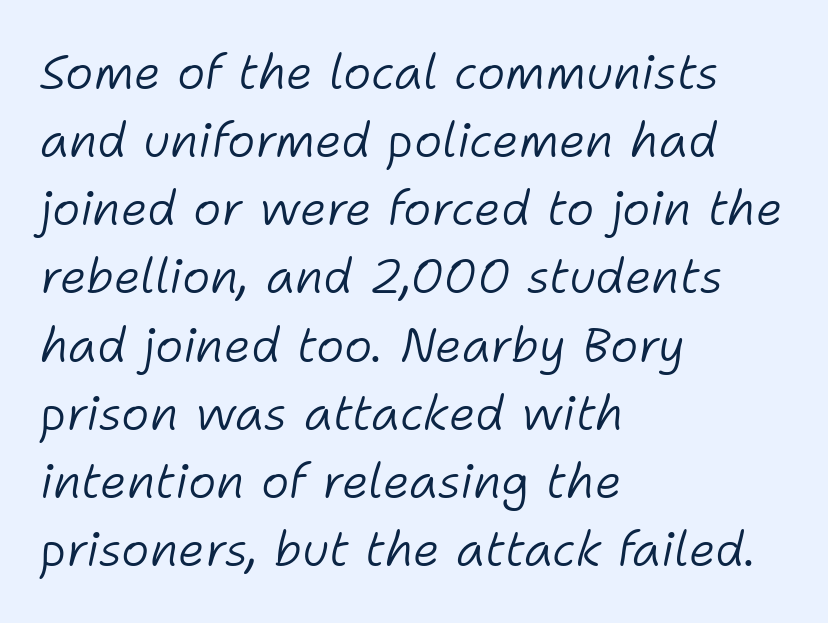
Q: Is the text bold? A: No.
Q: Is the text italic (slanted)? A: Yes, it leans right by about 11 degrees.
Q: Is the text underlined? A: No.
Q: How is the paragraph aligned? A: Left-aligned.
Q: Is the spacing between letters normal or unusually wide? A: Normal.
Q: Is the spacing between lines tight, normal or loose? A: Normal.
Q: Width (condensed, normal, or wide)? A: Normal.
Q: Stroke contrast? A: Low.
Q: x-height? A: Medium.
Q: Monospaced? A: No.
